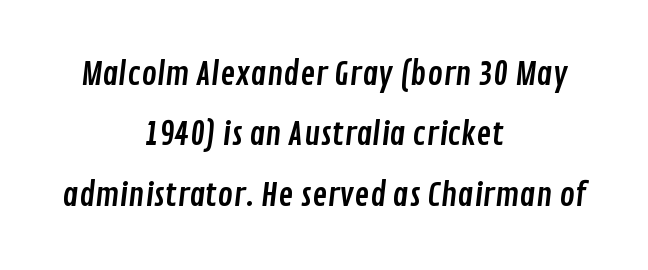
Q: Is the typeface a serif or a sans-serif typeface? A: Sans-serif.
Q: Is the text underlined? A: No.
Q: How is the paragraph aligned? A: Centered.
Q: Is the spacing between letters normal or unusually wide? A: Normal.
Q: Width (condensed, normal, or wide)? A: Condensed.
Q: Stroke contrast? A: Low.
Q: x-height? A: Medium.
Q: Monospaced? A: No.
